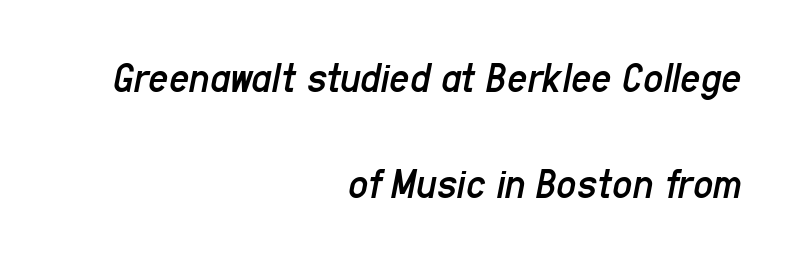
The letters advance in unequal steps, a hallmark of proportional type. A student would call this right alignment; a typographer would say flush right, rag left. The line-height multiplier appears high, well above default. Heft: none added — not bold. Nobody touched the tracking dial on this one. The strip under each line holds only bare page.
